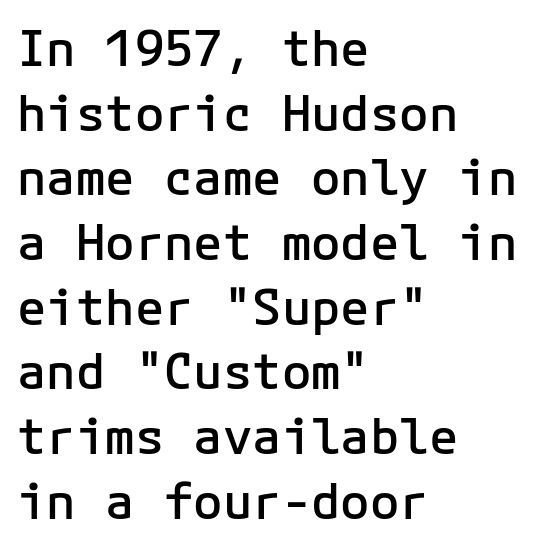
The strip under each line holds only bare page. Line spacing here is normal. To sum up the face: it is a sans, with no serifs. Notice the strokes are somewhat thickened but not fully heavy: this is a semibold. Does the copy run flush right? No — it runs flush left.
